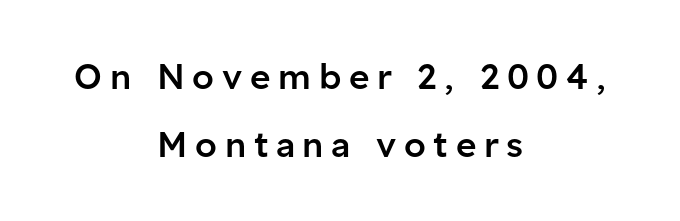
Q: Is the text bold? A: Semi-bold.
Q: Is the text italic (slanted)? A: No, it is upright.
Q: Is the typeface a serif or a sans-serif typeface? A: Sans-serif.
Q: Is the text underlined? A: No.
Q: How is the paragraph aligned? A: Centered.
Q: Is the spacing between letters normal or unusually wide? A: Unusually wide.
Q: Is the spacing between lines tight, normal or loose? A: Loose.
Q: Width (condensed, normal, or wide)? A: Normal.
Q: Stroke contrast? A: Low.
Q: x-height? A: Medium.
Q: Monospaced? A: No.
